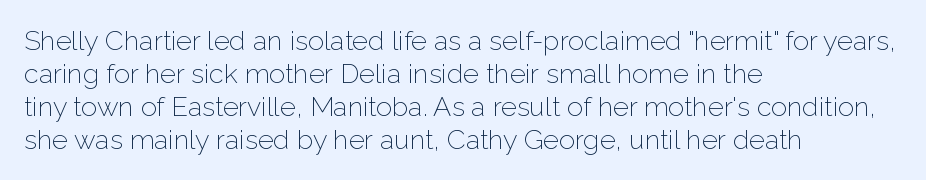
{"italic": "no", "bold": "no", "underline": "no", "align": "left", "line_spacing_ratio": 1.22, "letter_spacing": "normal", "letter_spacing_em": 0.0, "glyph_px": 27}
